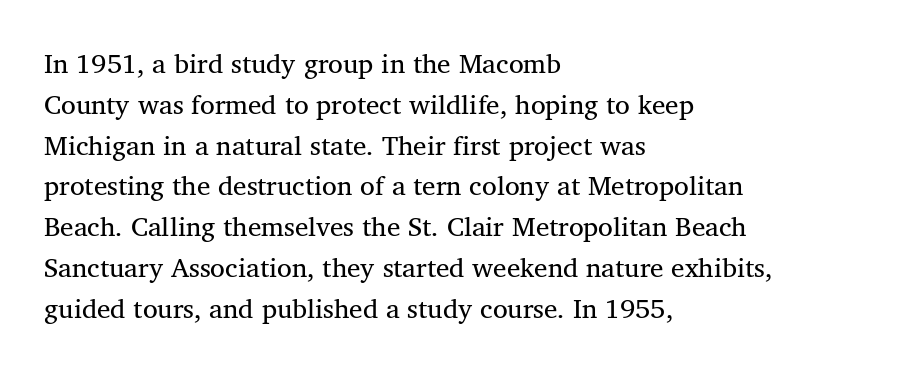
Nothing unusual about the tracking: characters are spaced as the font intends. The compositor pushed each line to the left boundary. Vertical stems look standard width or narrower in stroke. Rule under the text: the space is simply empty. Baseline-to-baseline distance is the conventional proportion of letter height.
